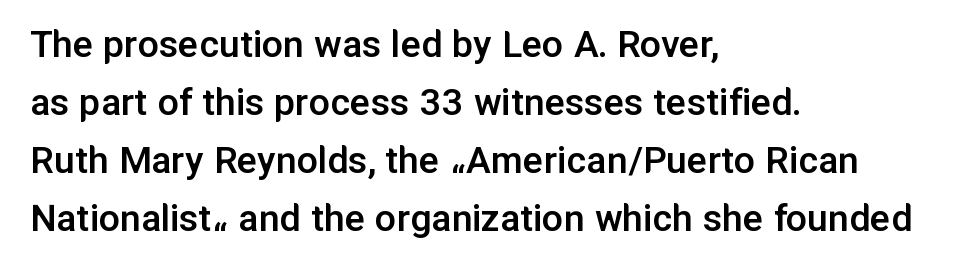
The characters display no serif detailing; their extremities are plain. Alignment: flush left. Unlike italic type, these characters show no tilt at all. The sample has been set in demibold, a notch under bold. Is this a fixed-width face? No — the glyphs have proportional, varying widths.
